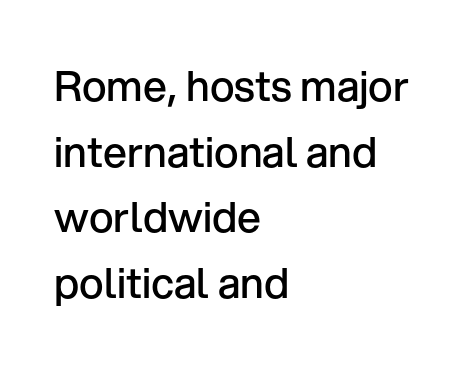
{"serif": "no", "italic": "no", "bold": "semi", "weight": "semibold", "width": "normal", "stroke_contrast": "low", "x_height": "medium", "monospaced": "no", "underline": "no", "align": "left", "line_spacing": "normal", "line_spacing_ratio": 1.56, "letter_spacing": "normal", "letter_spacing_em": 0.0, "glyph_px": 42}
